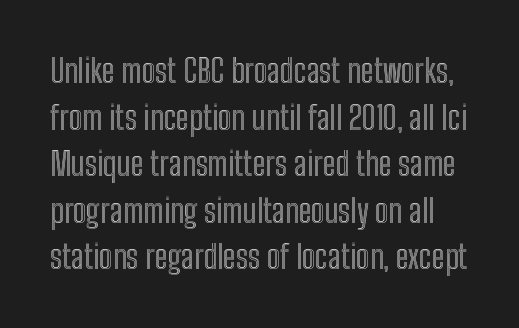
{"italic": "no", "width": "condensed", "x_height": "medium", "monospaced": "no", "underline": "no", "line_spacing": "normal", "line_spacing_ratio": 1.41, "letter_spacing": "normal", "letter_spacing_em": 0.0, "glyph_px": 33}
